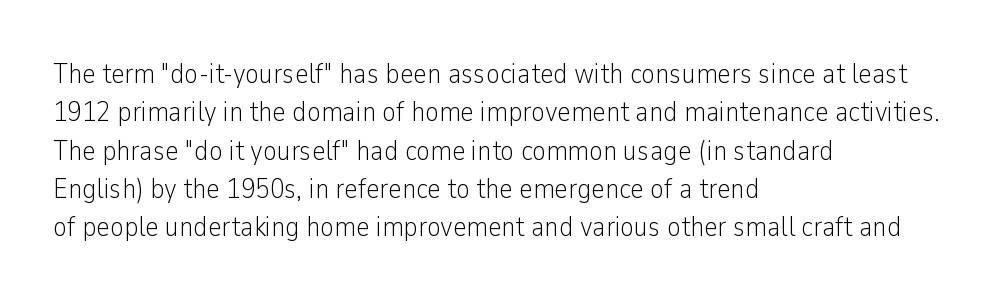
Q: Is the text bold? A: No.
Q: Is the text italic (slanted)? A: No, it is upright.
Q: Is the typeface a serif or a sans-serif typeface? A: Sans-serif.
Q: Is the text underlined? A: No.
Q: How is the paragraph aligned? A: Left-aligned.
Q: Is the spacing between letters normal or unusually wide? A: Normal.
Q: Is the spacing between lines tight, normal or loose? A: Normal.
Q: Width (condensed, normal, or wide)? A: Condensed.
Q: Stroke contrast? A: Low.
Q: x-height? A: Medium.
Q: Monospaced? A: No.
